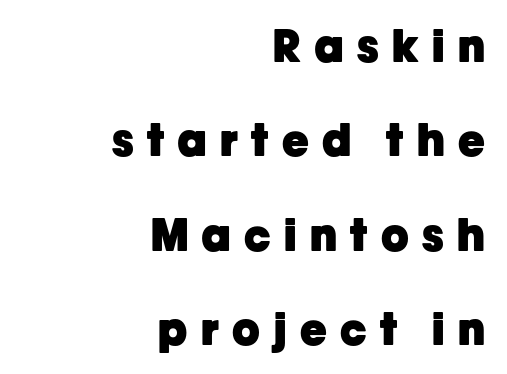
{"serif": "no", "italic": "no", "bold": "yes", "weight": "heavy", "width": "normal", "stroke_contrast": "low", "x_height": "medium", "monospaced": "no", "underline": "no", "align": "right", "line_spacing": "loose", "line_spacing_ratio": 2.1, "letter_spacing": "wide", "letter_spacing_em": 0.3, "glyph_px": 45}
